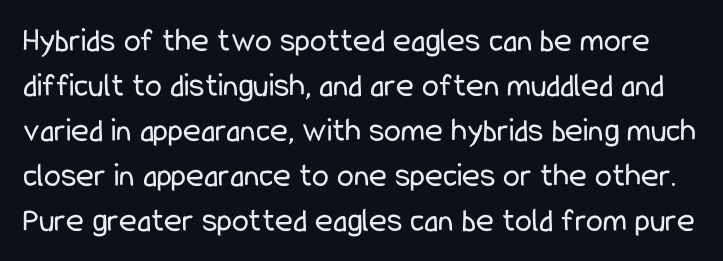
Q: Is the text bold? A: No.
Q: Is the text italic (slanted)? A: No, it is upright.
Q: Is the typeface a serif or a sans-serif typeface? A: Sans-serif.
Q: Is the text underlined? A: No.
Q: Is the spacing between letters normal or unusually wide? A: Normal.
Q: Is the spacing between lines tight, normal or loose? A: Normal.
Q: Width (condensed, normal, or wide)? A: Condensed.
Q: Stroke contrast? A: Low.
Q: x-height? A: Medium.
Q: Monospaced? A: No.
